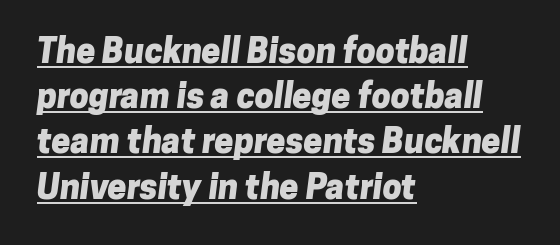
The image shows 34 px heavy sans-serif type; set left-aligned, normal line spacing (1.33x), normal letter spacing, underlined; low stroke contrast and a medium x-height.
